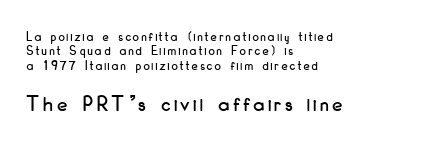
{"italic": "no", "underline": "no", "align": "left", "line_spacing": "tight", "line_spacing_ratio": 1.02, "larger_block": "second", "size_ratio": 1.64, "glyph_px": 23}
